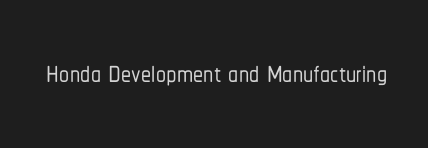
The image shows 40 px condensed sans-serif type, upright; set normal letter spacing, not underlined; low stroke contrast and a medium x-height.
